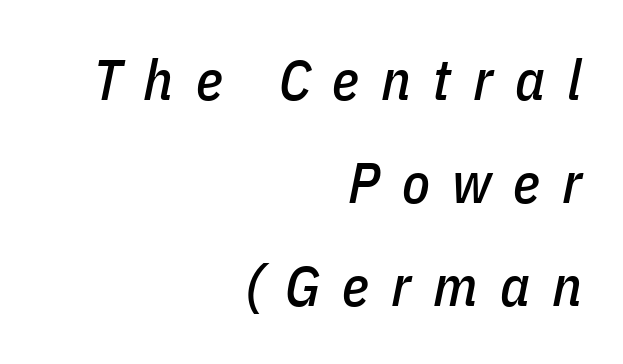
Q: Is the text italic (slanted)? A: Yes, it leans right by about 11 degrees.
Q: Is the text underlined? A: No.
Q: How is the paragraph aligned? A: Right-aligned.
Q: Is the spacing between letters normal or unusually wide? A: Unusually wide.
Q: Width (condensed, normal, or wide)? A: Condensed.
Q: Stroke contrast? A: Low.
Q: x-height? A: Medium.
Q: Monospaced? A: No.
